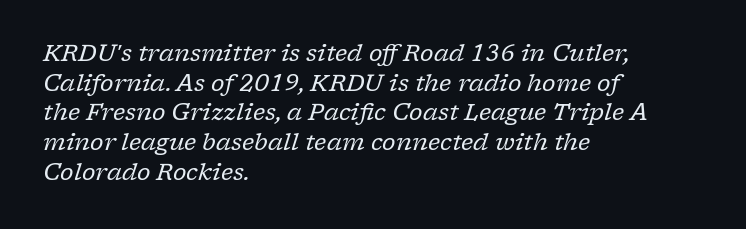
Q: Is the text bold? A: No.
Q: Is the text italic (slanted)? A: Yes, it leans right by about 17 degrees.
Q: Is the text underlined? A: No.
Q: How is the paragraph aligned? A: Left-aligned.
Q: Is the spacing between letters normal or unusually wide? A: Normal.
Q: Is the spacing between lines tight, normal or loose? A: Normal.
